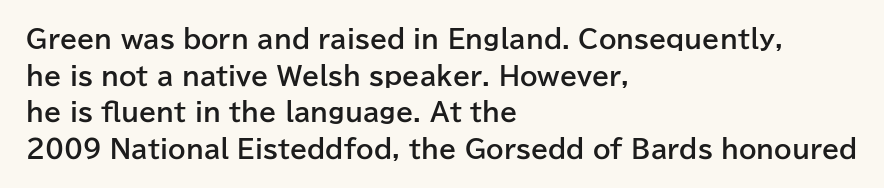
Compared with an ordinary text face, these strokes are far heavier — a full bold. Tall strokes in this sample are plumb rather than angled. Reading down the block, your eye returns to a fixed left position each line. The space directly below the letters is spotless. Leading matches the norm, producing a regular column. The type is set solid horizontally, with unmodified tracking.
